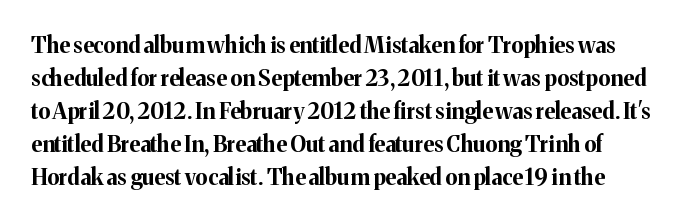
Q: Is the text bold? A: Yes.
Q: Is the text italic (slanted)? A: No, it is upright.
Q: Is the text underlined? A: No.
Q: Is the spacing between letters normal or unusually wide? A: Normal.
Q: Is the spacing between lines tight, normal or loose? A: Normal.
